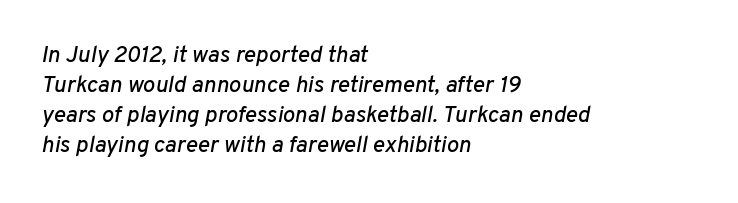
Left-aligned paragraph, ragged on the right. Bare-footed words on every line. Compared with ordinary roman type, these characters are visibly tilted. You could call the tracking neutral — neither tight nor loose. Reading down the column, the eye jumps a familiar distance to each next line.
